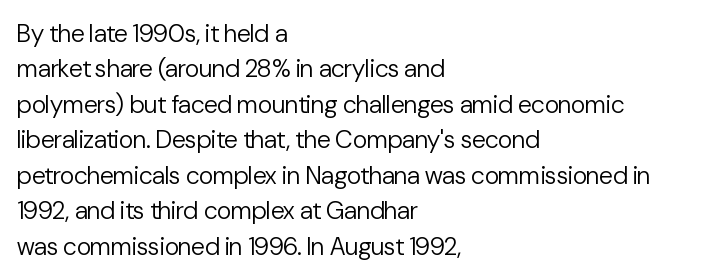
The image shows 25 px text type, upright; set left-aligned, normal line spacing (1.42x), normal letter spacing, not underlined.
